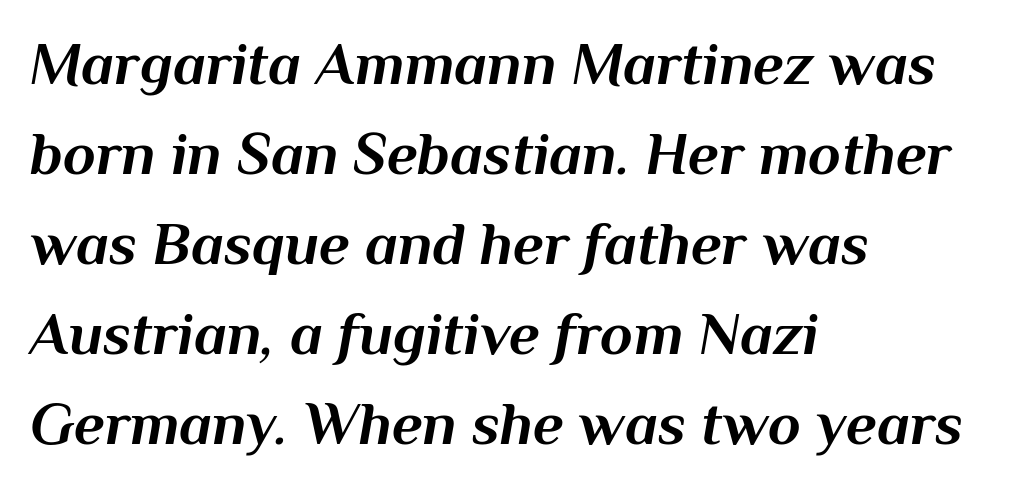
Spacing verdict: proportional, widths tailored to each character. The space between consecutive lines is moderate. The characters look thick and weighty, a clear bold. Every character sits at an angle, as italics do.
